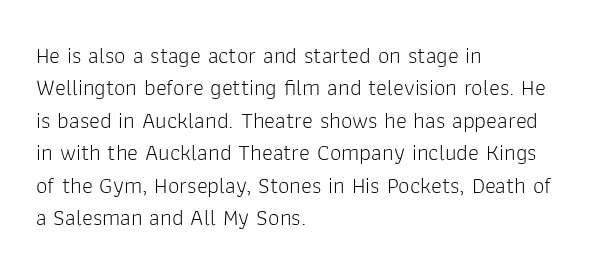
{"italic": "no", "bold": "no", "underline": "no", "align": "left", "line_spacing": "normal", "line_spacing_ratio": 1.41, "letter_spacing": "normal", "letter_spacing_em": 0.0, "glyph_px": 23}
